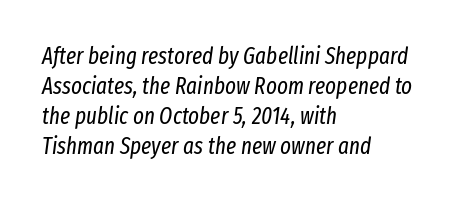
{"italic": "yes", "lean": "right", "slant_degrees": 8, "bold": "no", "underline": "no", "align": "left", "line_spacing": "normal", "line_spacing_ratio": 1.31, "letter_spacing": "normal", "letter_spacing_em": 0.0, "glyph_px": 23}
